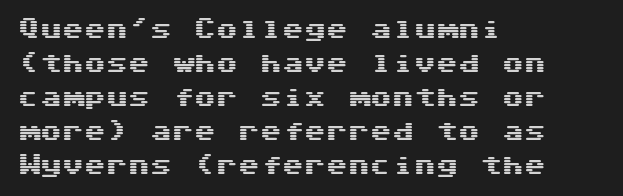
Students, observe: this is what conventionally led text looks like. This sample uses an upright cut, with every glyph sitting square on the baseline. A clean baseline with only descenders dipping below it. Each word holds together tightly as a unit, with standard inter-letter gaps.
